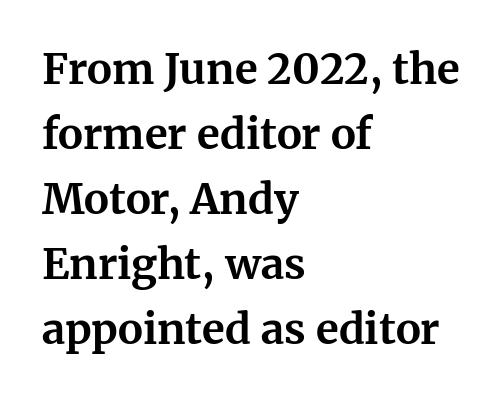
{"serif": "yes", "italic": "no", "bold": "yes", "weight": "bold", "width": "normal", "stroke_contrast": "medium", "x_height": "medium", "monospaced": "no", "underline": "no", "align": "left", "line_spacing": "normal", "line_spacing_ratio": 1.55, "letter_spacing": "normal", "letter_spacing_em": 0.0, "glyph_px": 42}
